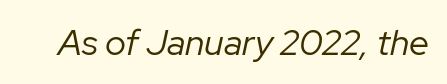
Q: Is the text bold? A: No.
Q: Is the text italic (slanted)? A: Yes, it leans right by about 12 degrees.
Q: Is the text underlined? A: No.
Q: Is the spacing between letters normal or unusually wide? A: Normal.
Q: Width (condensed, normal, or wide)? A: Normal.
Q: Stroke contrast? A: Low.
Q: x-height? A: Medium.
Q: Monospaced? A: No.
